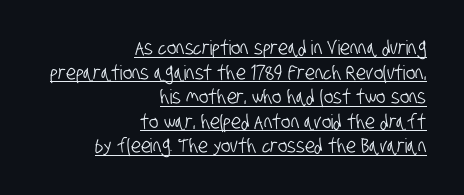
The image shows 20 px text type; set right-aligned, line spacing 1.23x, normal letter spacing, underlined.
